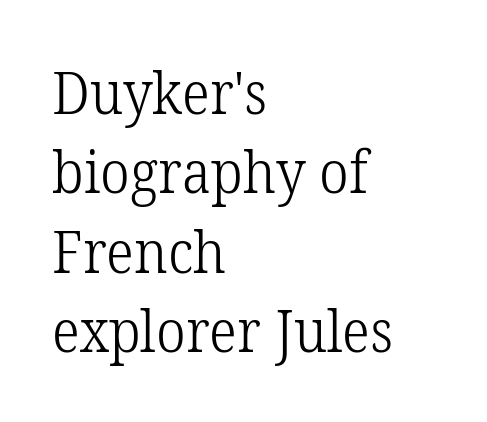
Layout note: lines flush left. Is this a heavy cut? Hardly; it is regular or lighter. Is there any slant? The stems are plumb. Character widths vary here, with narrow letters taking less room than wide ones. Classification — serif.
